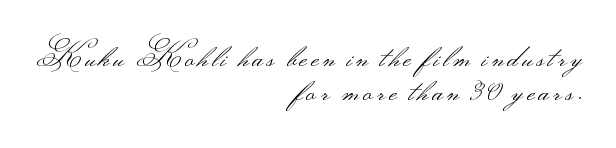
Caption: multi-line text, flush right, ragged left. This sample has the flowing, uneven cadence of proportional lettering. Examine the stroke ends and you'll find no serifs.
